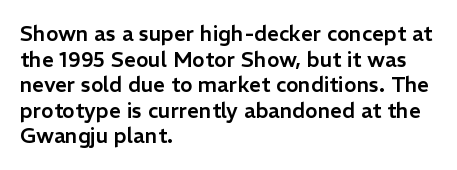
The image shows 21 px text type, upright; set left-aligned, line spacing 1.22x, normal letter spacing, not underlined.
